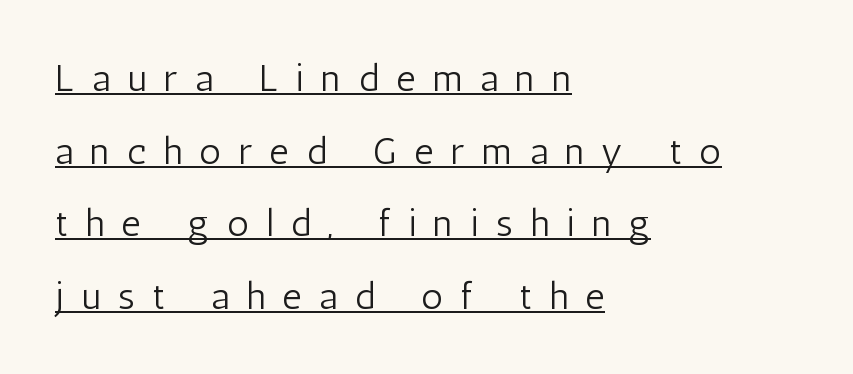
Summary of vertical rhythm: relaxed, with wide interline spacing. Posture: straight, roman, zero tilt. A light-to-regular cut is what we see here. Look at the bottom of the vertical strokes: they stop flat, with no serifs. This rendering features underlined lettering.
